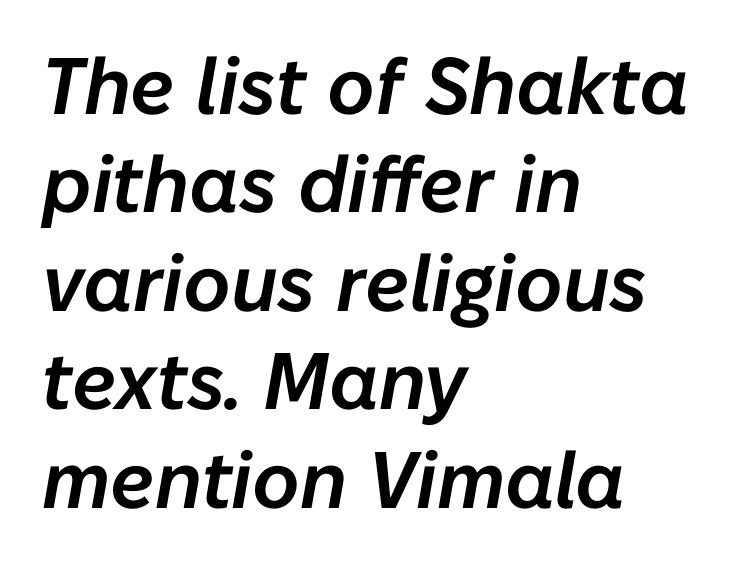
{"italic": "yes", "lean": "right", "slant_degrees": 10, "width": "normal", "stroke_contrast": "low", "x_height": "medium", "monospaced": "no", "underline": "no", "align": "left", "line_spacing_ratio": 1.23, "letter_spacing": "normal", "letter_spacing_em": 0.0, "glyph_px": 80}
